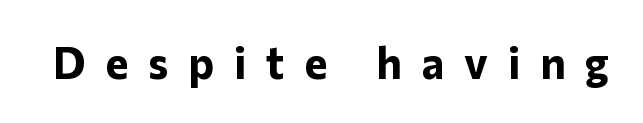
The image shows 44 px bold sans-serif type, upright; set unusually wide letter spacing (+0.45 em), not underlined; low stroke contrast and a medium x-height.
